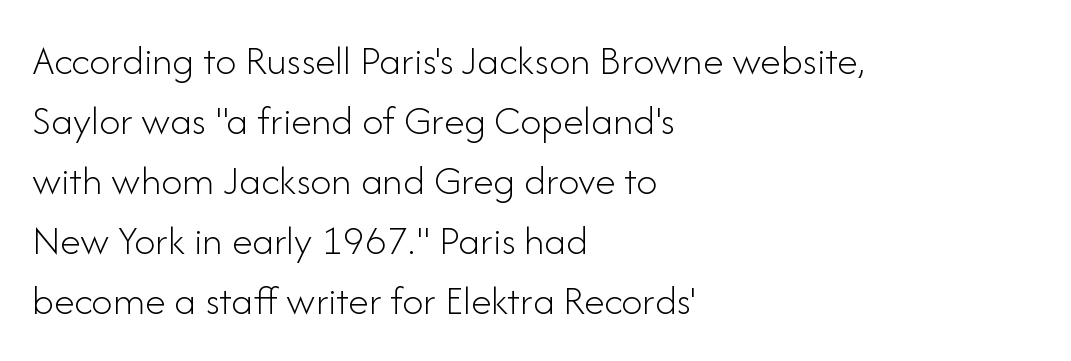
{"serif": "no", "italic": "no", "bold": "no", "weight": "light", "width": "normal", "stroke_contrast": "low", "x_height": "small", "monospaced": "no", "underline": "no", "align": "left", "line_spacing": "normal", "line_spacing_ratio": 1.43, "letter_spacing": "normal", "letter_spacing_em": 0.0, "glyph_px": 42}
